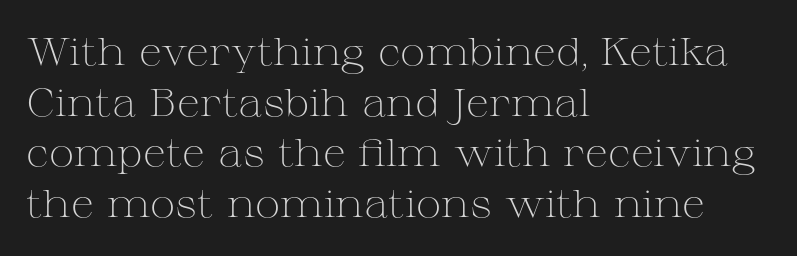
{"serif": "yes", "italic": "no", "bold": "no", "weight": "light", "width": "wide", "stroke_contrast": "medium", "x_height": "medium", "monospaced": "no", "underline": "no", "align": "left", "line_spacing": "normal", "line_spacing_ratio": 1.33, "letter_spacing": "normal", "letter_spacing_em": 0.0, "glyph_px": 38}
